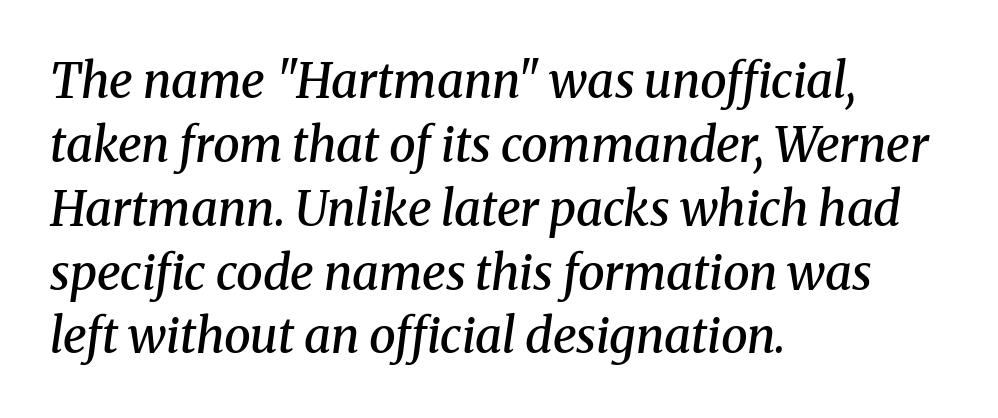
It's the slanting kind of type. Serifs: yes, visible at the terminals of the letterforms. In terms of letterspacing, this is plain default setting. How would I describe the line gaps? Plain and ordinary. The passage is arranged the way most books set body copy — flush left. Look at the stroke-to-counter ratio: somewhat heavy, a semibold.
